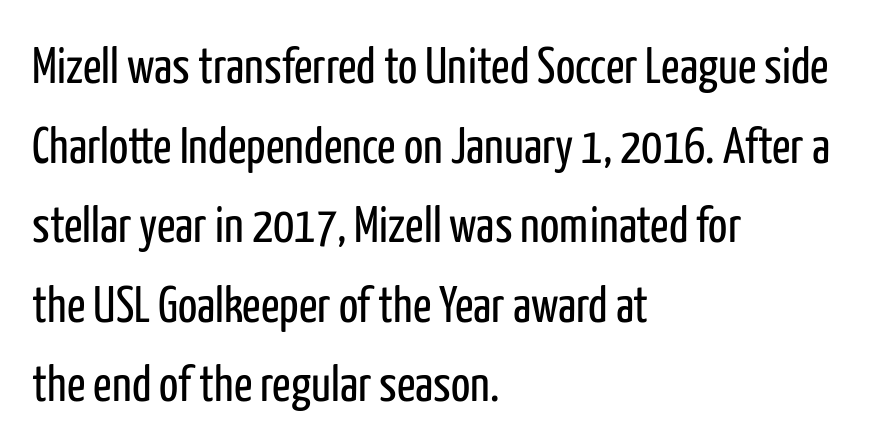
The image shows 51 px regular-weight, condensed sans-serif type, upright; set left-aligned, normal line spacing (1.56x), normal letter spacing, not underlined; low stroke contrast and a medium x-height.
